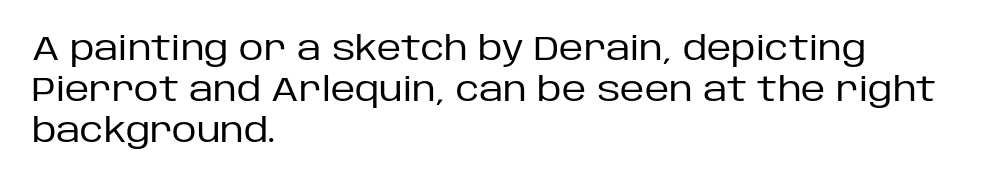
{"serif": "no", "italic": "no", "bold": "no", "weight": "regular", "width": "normal", "stroke_contrast": "low", "x_height": "large", "monospaced": "no", "underline": "no", "align": "left", "line_spacing_ratio": 1.21, "letter_spacing": "normal", "letter_spacing_em": 0.0, "glyph_px": 34}
